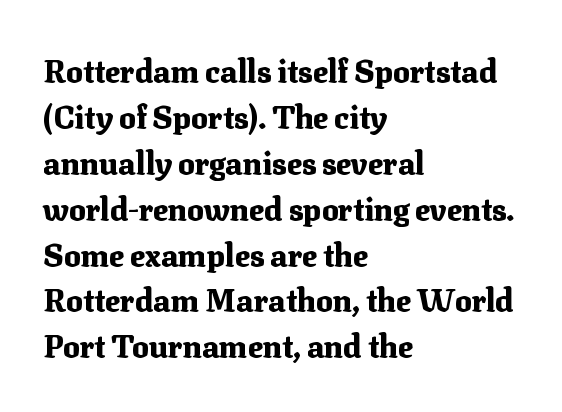
The image shows 31 px heavy serif type, upright; set left-aligned, normal line spacing (1.48x), normal letter spacing, not underlined; medium stroke contrast and a medium x-height.
